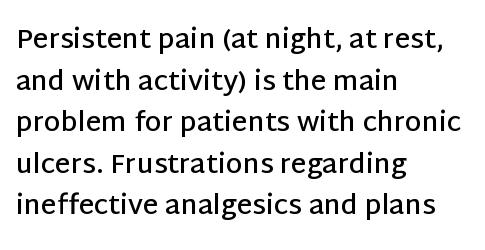
{"italic": "no", "bold": "semi", "underline": "no", "align": "left", "line_spacing": "normal", "line_spacing_ratio": 1.54, "letter_spacing": "normal", "letter_spacing_em": 0.0, "glyph_px": 27}
